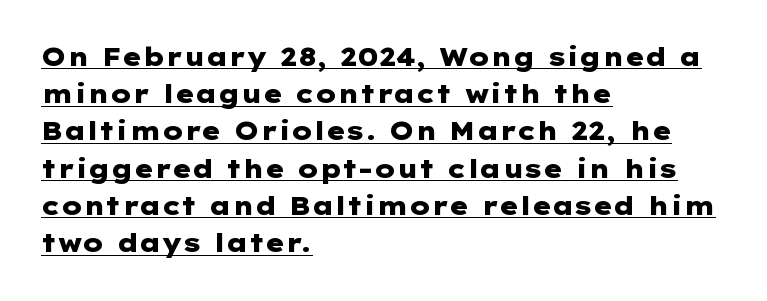
Q: Is the text bold? A: Yes.
Q: Is the text italic (slanted)? A: No, it is upright.
Q: Is the text underlined? A: Yes.
Q: How is the paragraph aligned? A: Left-aligned.
Q: Is the spacing between letters normal or unusually wide? A: Normal.
Q: Is the spacing between lines tight, normal or loose? A: Normal.
